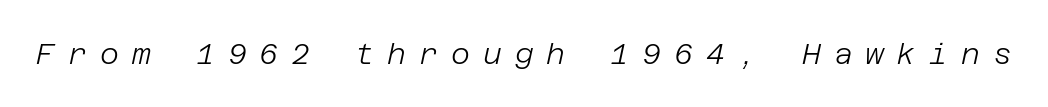
The image shows 29 px light type, italic (leaning right); set unusually wide letter spacing (+0.45 em), not underlined; low stroke contrast and a large x-height.
